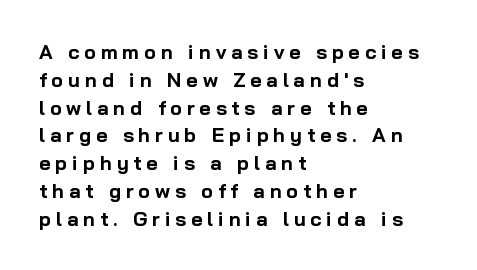
Heavy, bold letterforms. Does the leading feel generous? No, just average. The text block is weighted toward the left margin, trailing off unevenly rightward. In terms of letterspacing, this is a distinctly airy, spread setting. The glyphs are unaccompanied by any horizontal stroke below them.
